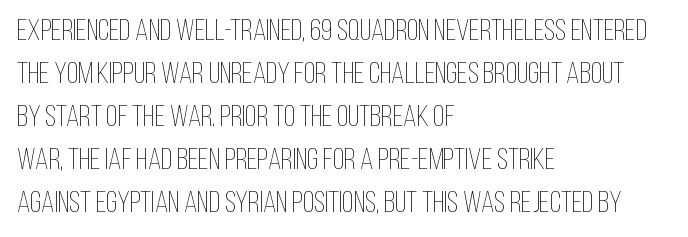
{"italic": "no", "bold": "no", "weight": "thin", "width": "condensed", "stroke_contrast": "low", "x_height": "large", "monospaced": "no", "underline": "no", "align": "left", "line_spacing": "normal", "line_spacing_ratio": 1.43, "letter_spacing": "normal", "letter_spacing_em": 0.0, "glyph_px": 30}
